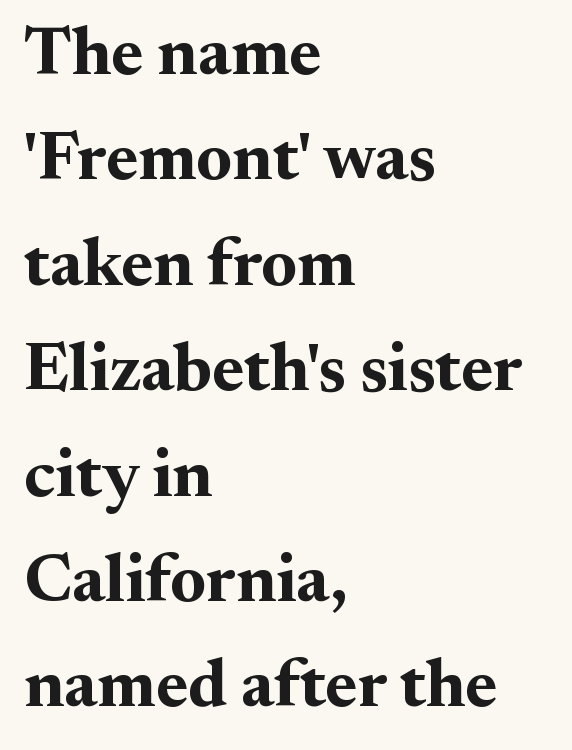
The image shows 68 px bold serif type, upright; set left-aligned, normal line spacing (1.55x), normal letter spacing, not underlined; medium stroke contrast and a small x-height.
